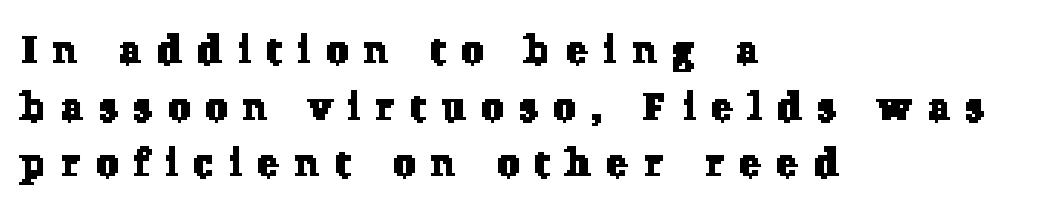
Does extra space separate the letters? Yes, quite a lot of it. Does the leading feel generous? No, just average. The paragraph has a hard left edge and a soft right edge. The text was rendered using a seriffed face with decorative stroke endings. A bare baseline throughout the passage. A typesetter would call this proportional, since set widths differ per character.
